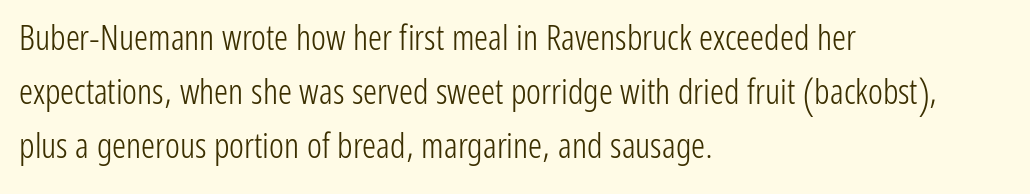
Q: Is the text bold? A: No.
Q: Is the text italic (slanted)? A: No, it is upright.
Q: Is the typeface a serif or a sans-serif typeface? A: Sans-serif.
Q: Is the text underlined? A: No.
Q: How is the paragraph aligned? A: Left-aligned.
Q: Is the spacing between letters normal or unusually wide? A: Normal.
Q: Is the spacing between lines tight, normal or loose? A: Normal.
Q: Width (condensed, normal, or wide)? A: Condensed.
Q: Stroke contrast? A: Low.
Q: x-height? A: Medium.
Q: Monospaced? A: No.
